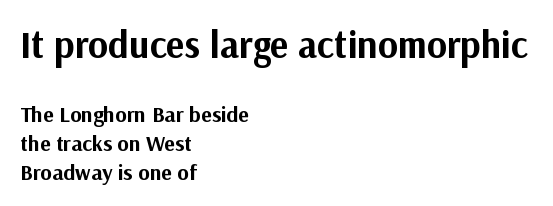
{"serif": "no", "italic": "no", "bold": "yes", "weight": "bold", "width": "normal", "stroke_contrast": "medium", "x_height": "medium", "monospaced": "no", "underline": "no", "align": "left", "line_spacing": "normal", "line_spacing_ratio": 1.31, "letter_spacing": "normal", "letter_spacing_em": 0.0, "larger_block": "first", "size_ratio": 1.73, "glyph_px": 38}
